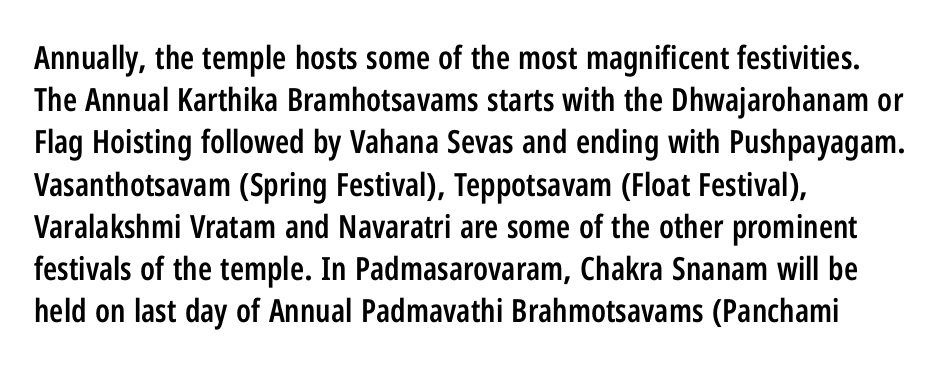
Plain, unruled lines of type. Proportional: the letters do not fall into vertical columns. In terms of letterform style, serifs are entirely absent. Nobody touched the tracking dial on this one.
